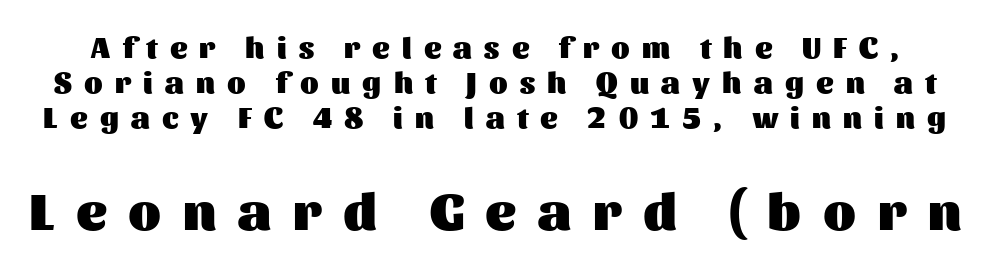
Q: Is the text bold? A: Yes.
Q: Is the text italic (slanted)? A: No, it is upright.
Q: Is the typeface a serif or a sans-serif typeface? A: Sans-serif.
Q: Is the text underlined? A: No.
Q: Is the spacing between letters normal or unusually wide? A: Unusually wide.
Q: Which block of text is set in a larger size, the first (top) or the second (bottom)? A: The second (bottom) one.
Q: Width (condensed, normal, or wide)? A: Normal.
Q: Stroke contrast? A: Medium.
Q: x-height? A: Medium.
Q: Monospaced? A: No.
